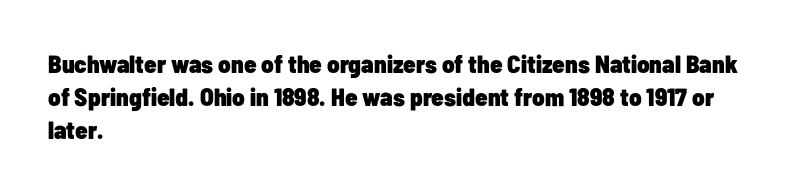
The image shows 25 px bold type, upright; set left-aligned, normal line spacing (1.33x), normal letter spacing, not underlined.
